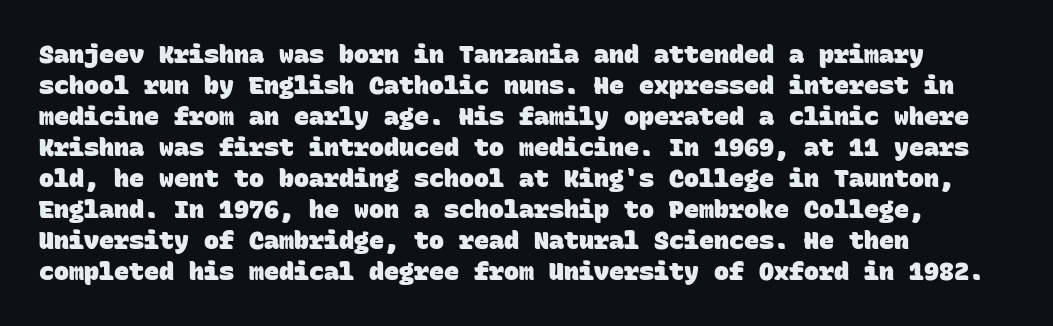
The passage shown is not underscored anywhere. Every row of glyphs begins at an identical x-position on the left. The passage shown is emphatically bold. The line texture is even and compact thanks to regular tracking.
